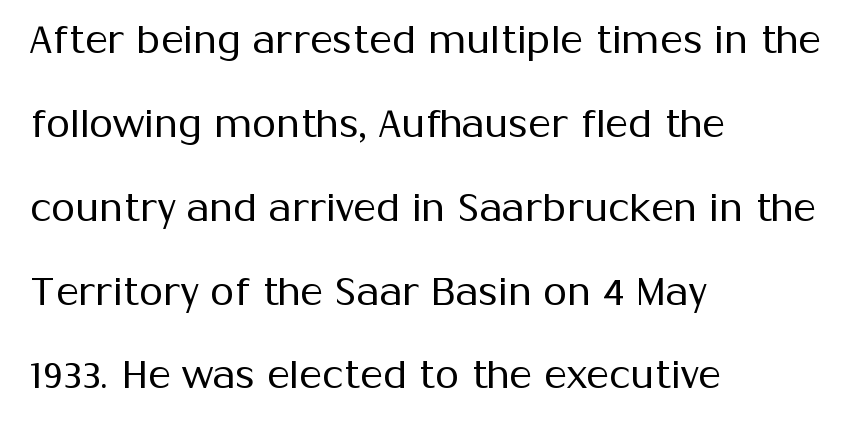
The text block is weighted toward the left margin, trailing off unevenly rightward. Spacing between characters is what you'd get straight out of the box. Interline gaps are noticeably wide in this sample. Nothing heavy about these letters — not bold at all.
